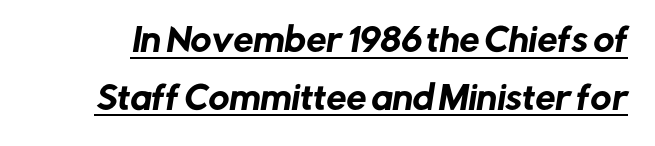
Spacing between characters is what you'd get straight out of the box. I'd call this a sans setting — the letters go barefoot. The rendering uses natural spacing where letterforms have individual widths. Notice how a bar underscores the lettering throughout.
